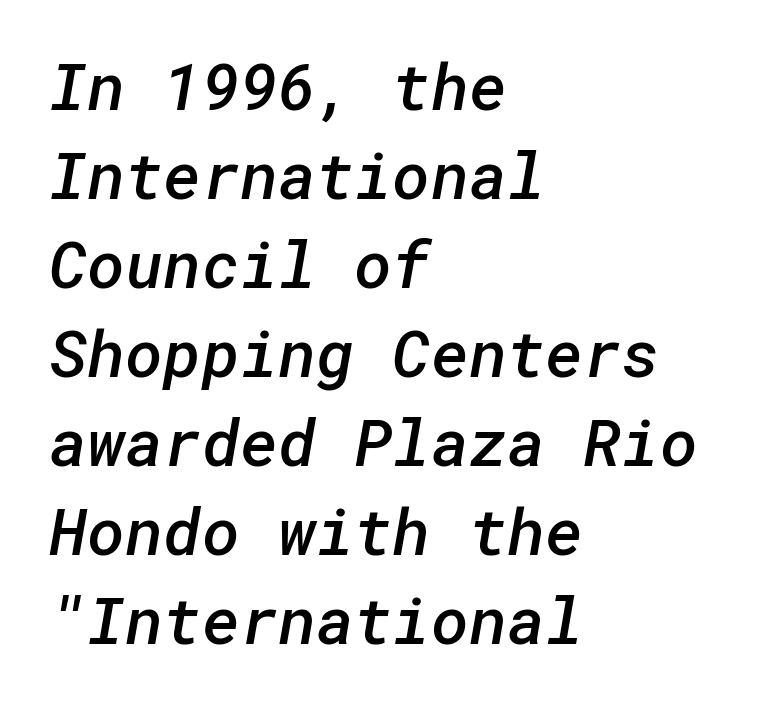
How heavy is the stroke? Medium-heavy — a semibold, shy of bold. The rag falls on the right side of this text block. The passage shown is not underscored anywhere. No extra tracking has been applied to these lines. Honestly, the row spacing looks completely unremarkable.
